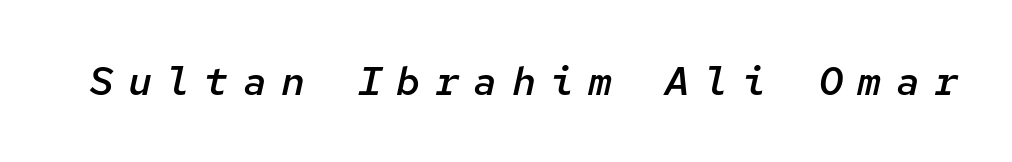
This rendering features lettering with no underline. The tracking reads as deliberately expanded to a designer's eye. The passage shown is typed in a monospace face where columns stay perfectly aligned. Summary of weight: moderately heavy, a semibold.
